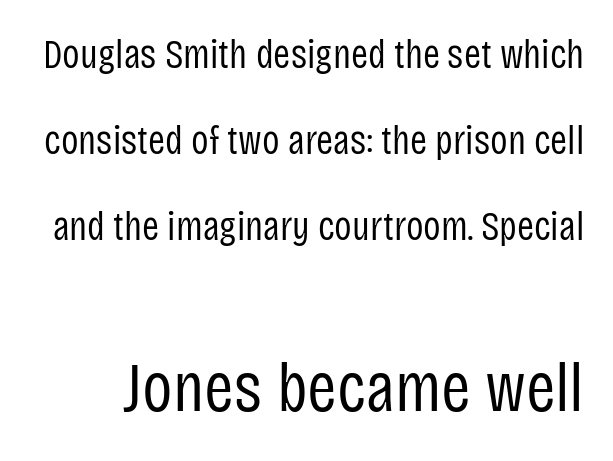
The image shows 71 px regular-weight, condensed sans-serif type, upright; set loose line spacing (2.1x), normal letter spacing, not underlined; the second (bottom) block is 1.73x larger; low stroke contrast and a large x-height.
